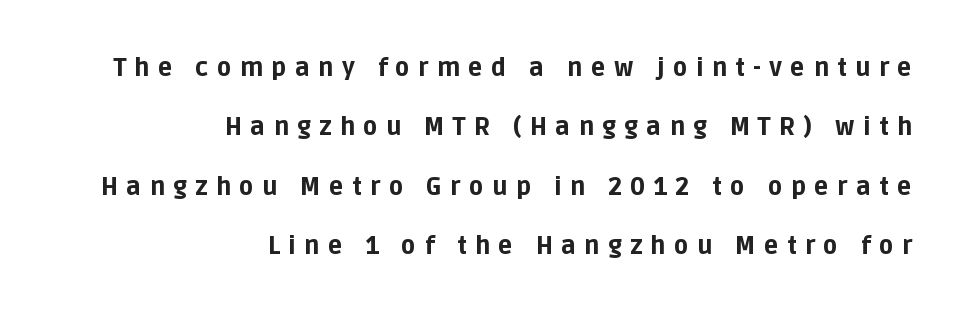
Q: Is the text bold? A: Yes.
Q: Is the text italic (slanted)? A: No, it is upright.
Q: Is the text underlined? A: No.
Q: How is the paragraph aligned? A: Right-aligned.
Q: Is the spacing between letters normal or unusually wide? A: Unusually wide.
Q: Is the spacing between lines tight, normal or loose? A: Loose.
